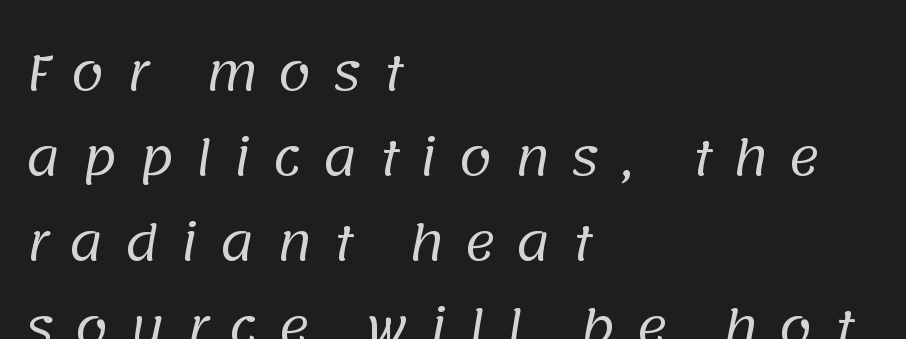
These lines have a slow, spaced-out rhythm from letter to letter. Spacing verdict: proportional, widths tailored to each character. The typesetter chose a ragged-right arrangement here. These lines are composed in type without serifs. Nobody drew a line under any word here.
